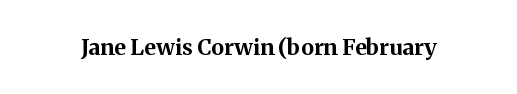
The image shows 22 px bold type, upright; set normal letter spacing, not underlined.
